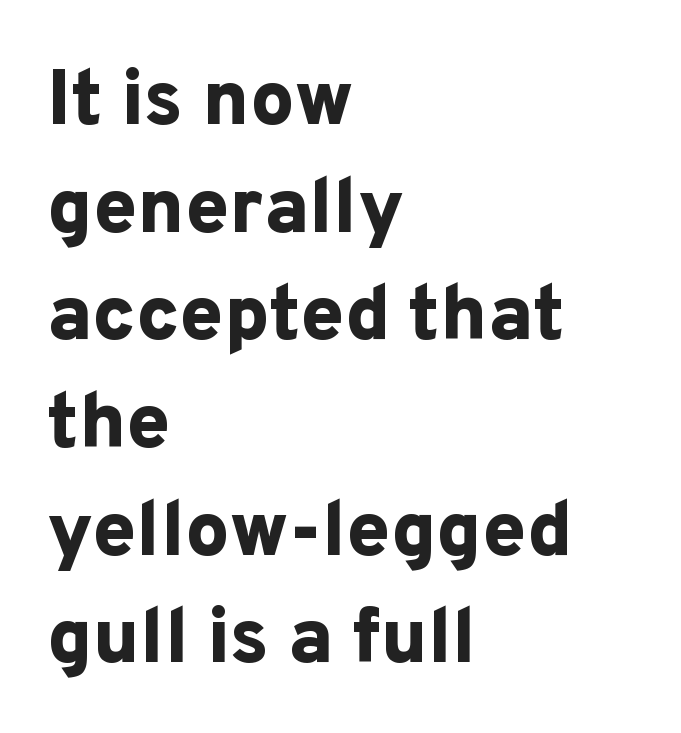
{"serif": "no", "italic": "no", "bold": "yes", "weight": "bold", "width": "normal", "stroke_contrast": "low", "x_height": "medium", "monospaced": "no", "underline": "no", "align": "left", "line_spacing": "normal", "line_spacing_ratio": 1.38, "letter_spacing": "normal", "letter_spacing_em": 0.0, "glyph_px": 78}
